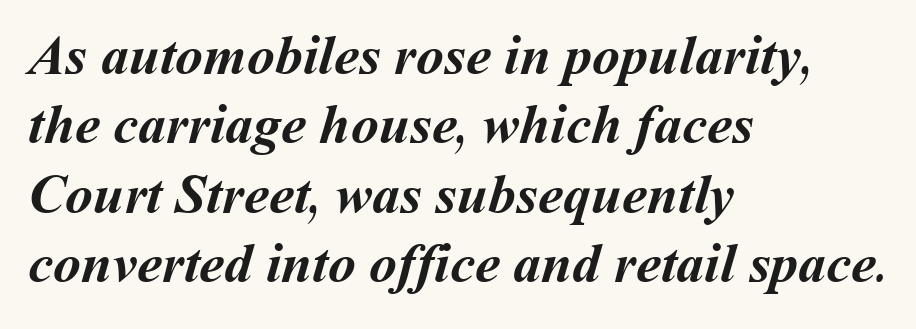
Words float on clear page, feet unadorned. Typesetter's note: full bold, strokes at maximum text heaviness. Think of a printed novel: that variable character pitch is what you see here. How are the letters spaced? Ordinarily, with no added tracking. Caption: multi-line text, flush left, ragged right.
